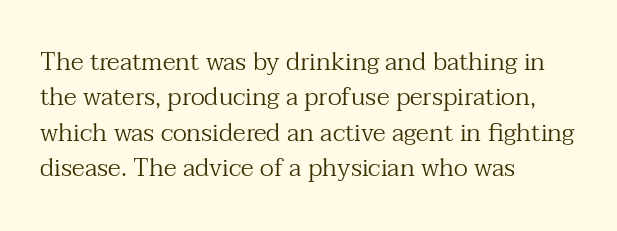
{"italic": "no", "bold": "no", "underline": "no", "align": "left", "line_spacing": "normal", "line_spacing_ratio": 1.42, "letter_spacing": "normal", "letter_spacing_em": 0.0, "glyph_px": 25}
